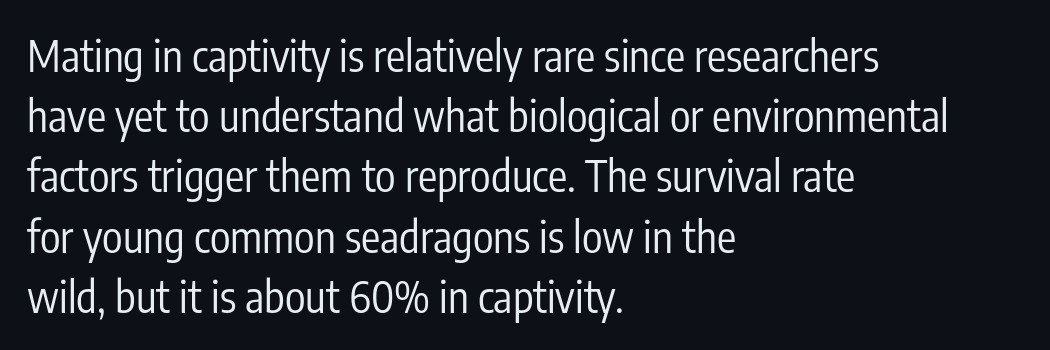
Q: Is the text bold? A: No.
Q: Is the text italic (slanted)? A: No, it is upright.
Q: Is the typeface a serif or a sans-serif typeface? A: Sans-serif.
Q: Is the text underlined? A: No.
Q: How is the paragraph aligned? A: Left-aligned.
Q: Is the spacing between letters normal or unusually wide? A: Normal.
Q: Is the spacing between lines tight, normal or loose? A: Normal.
Q: Width (condensed, normal, or wide)? A: Condensed.
Q: Stroke contrast? A: Low.
Q: x-height? A: Medium.
Q: Monospaced? A: No.
